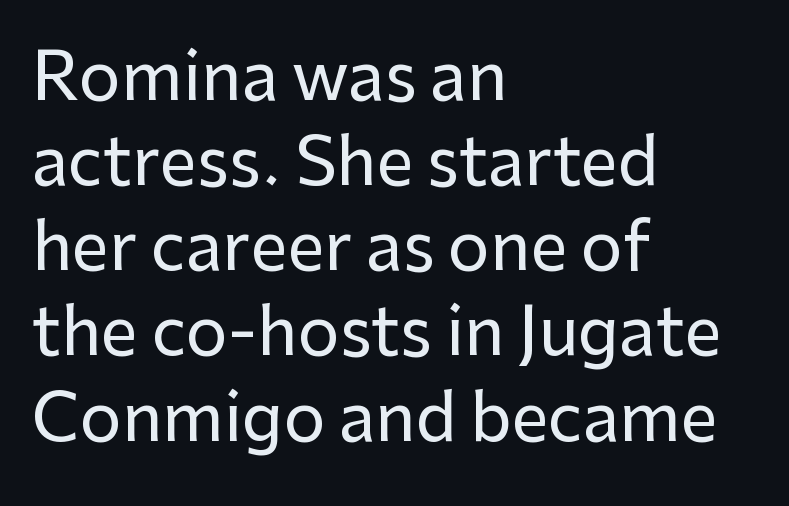
Clear beneath every line of the passage. Check where the strokes stop: nothing finishes them off — pure sans. The typesetter chose a ragged-right arrangement here. Posture: straight, roman, zero tilt. Here the designer chose a conventional face with non-uniform glyph widths.
